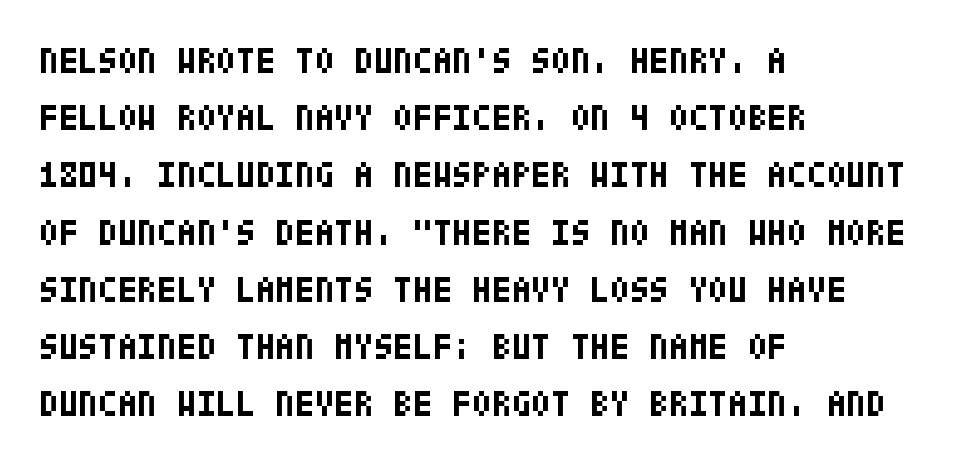
The axis of the letterforms is exactly vertical. Does the copy run flush right? No — it runs flush left. Grotesque or geometric, the face here clearly has no serifs. Nobody drew a line under any word here.
